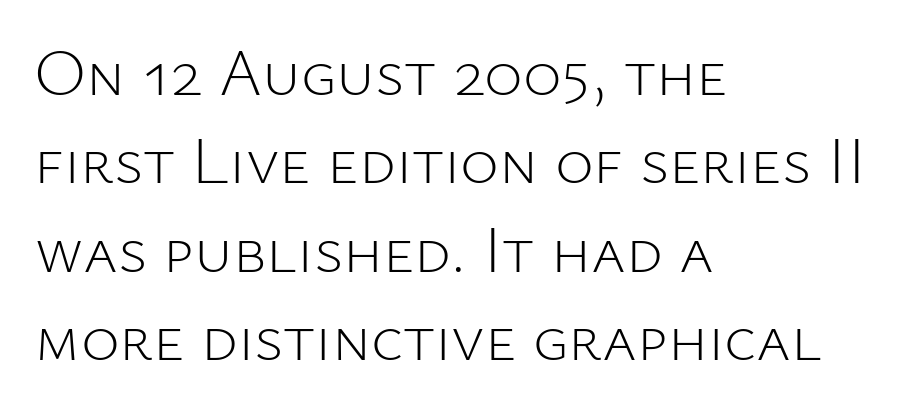
Q: Is the text bold? A: No.
Q: Is the text italic (slanted)? A: No, it is upright.
Q: Is the typeface a serif or a sans-serif typeface? A: Sans-serif.
Q: Is the text underlined? A: No.
Q: How is the paragraph aligned? A: Left-aligned.
Q: Is the spacing between letters normal or unusually wide? A: Normal.
Q: Is the spacing between lines tight, normal or loose? A: Normal.
Q: Width (condensed, normal, or wide)? A: Normal.
Q: Stroke contrast? A: Low.
Q: x-height? A: Medium.
Q: Monospaced? A: No.
